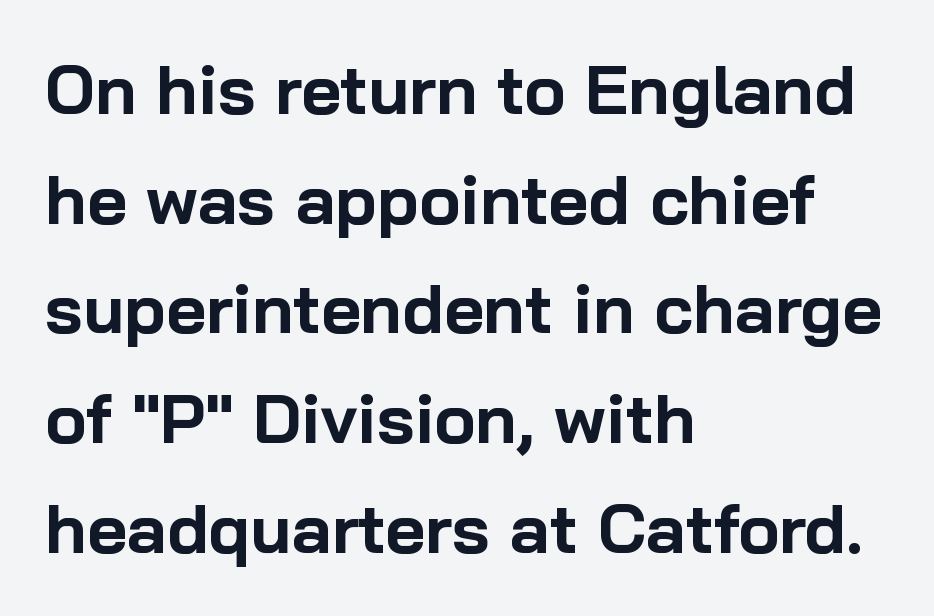
The image shows 69 px bold sans-serif type, upright; set left-aligned, normal line spacing (1.59x), normal letter spacing, not underlined; low stroke contrast and a medium x-height.
